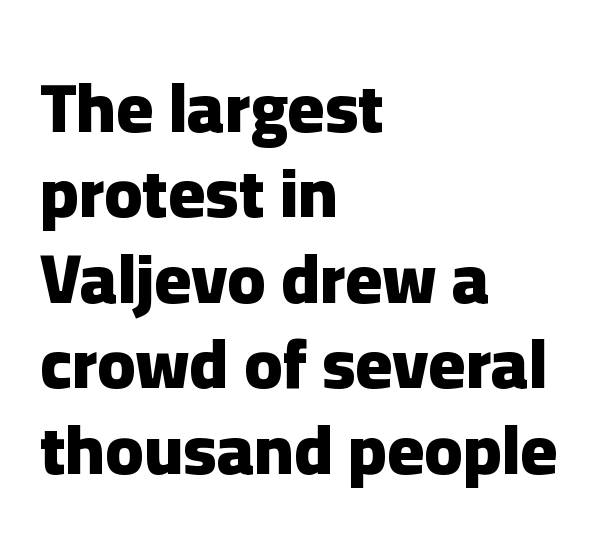
Q: Is the text bold? A: Yes.
Q: Is the text italic (slanted)? A: No, it is upright.
Q: Is the typeface a serif or a sans-serif typeface? A: Sans-serif.
Q: Is the text underlined? A: No.
Q: How is the paragraph aligned? A: Left-aligned.
Q: Is the spacing between letters normal or unusually wide? A: Normal.
Q: Width (condensed, normal, or wide)? A: Normal.
Q: Stroke contrast? A: Low.
Q: x-height? A: Medium.
Q: Monospaced? A: No.
